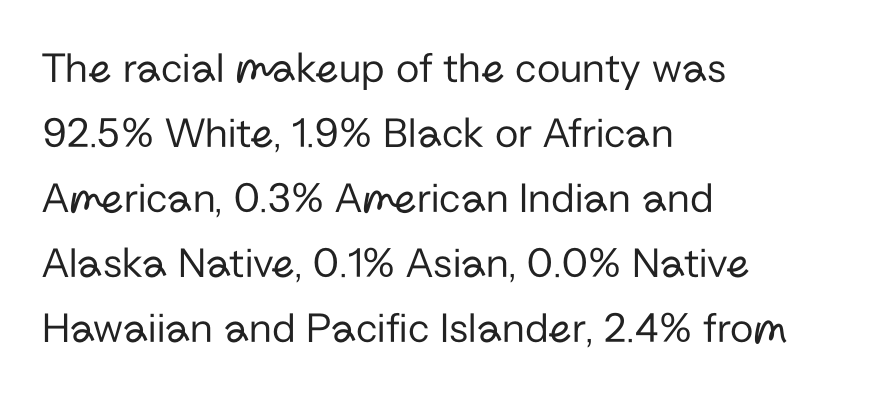
Honestly, there is no underline to notice here at all. The rendering uses a moderate line-height, typical for paragraphs. You can tell from the bare stems that sans-serif type was used. Posture: straight, roman, zero tilt. Stroke mass is kept to a normal reading level or below.
